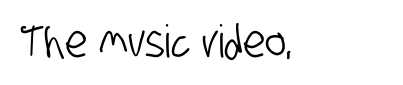
The image shows 45 px condensed sans-serif type; set left-aligned, normal letter spacing, not underlined; low stroke contrast and a large x-height.
